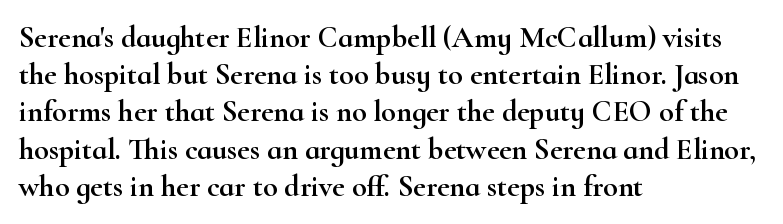
Q: Is the text italic (slanted)? A: No, it is upright.
Q: Is the typeface a serif or a sans-serif typeface? A: Serif.
Q: Is the text underlined? A: No.
Q: How is the paragraph aligned? A: Left-aligned.
Q: Is the spacing between letters normal or unusually wide? A: Normal.
Q: Width (condensed, normal, or wide)? A: Wide.
Q: Stroke contrast? A: High.
Q: x-height? A: Small.
Q: Monospaced? A: No.
